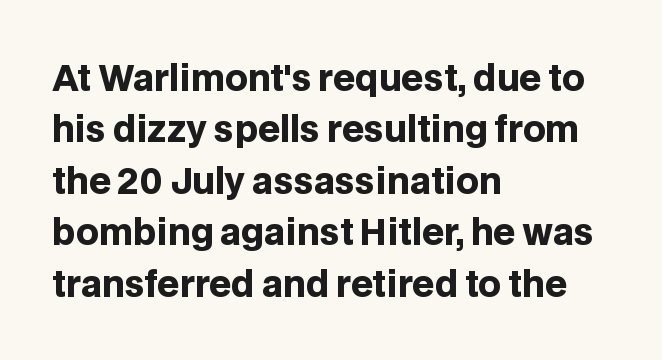
The image shows 35 px heavy sans-serif type, upright; set left-aligned, normal line spacing (1.47x), normal letter spacing, not underlined; low stroke contrast and a large x-height.
